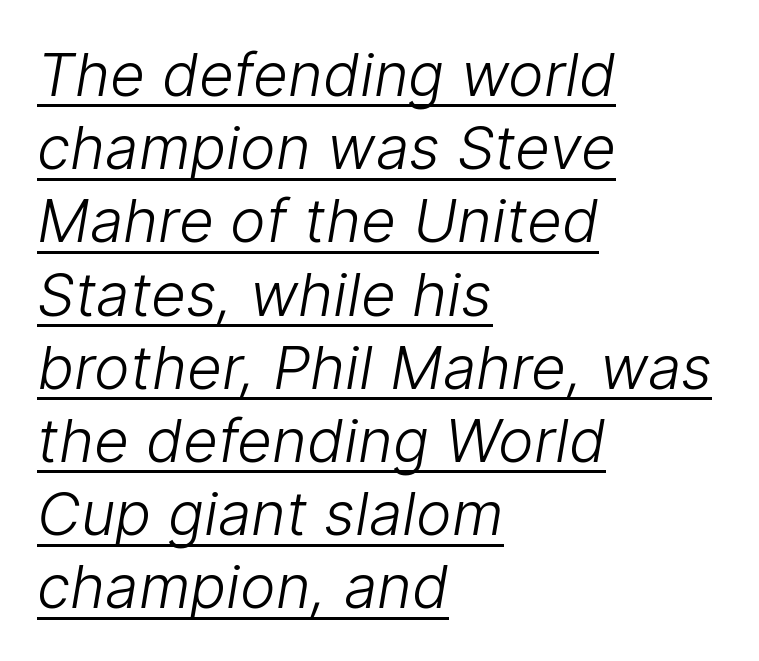
Q: Is the text bold? A: No.
Q: Is the typeface a serif or a sans-serif typeface? A: Sans-serif.
Q: Is the text underlined? A: Yes.
Q: How is the paragraph aligned? A: Left-aligned.
Q: Is the spacing between letters normal or unusually wide? A: Normal.
Q: Width (condensed, normal, or wide)? A: Normal.
Q: Stroke contrast? A: Low.
Q: x-height? A: Medium.
Q: Monospaced? A: No.
